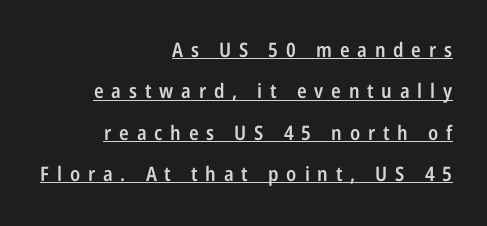
Q: Is the text bold? A: Semi-bold.
Q: Is the text italic (slanted)? A: No, it is upright.
Q: Is the text underlined? A: Yes.
Q: How is the paragraph aligned? A: Right-aligned.
Q: Is the spacing between letters normal or unusually wide? A: Unusually wide.
Q: Is the spacing between lines tight, normal or loose? A: Loose.
